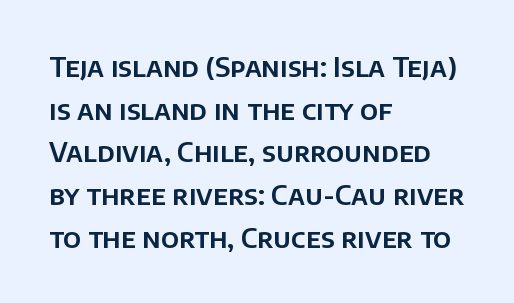
Q: Is the text italic (slanted)? A: No, it is upright.
Q: Is the text underlined? A: No.
Q: How is the paragraph aligned? A: Left-aligned.
Q: Is the spacing between letters normal or unusually wide? A: Normal.
Q: Is the spacing between lines tight, normal or loose? A: Normal.
